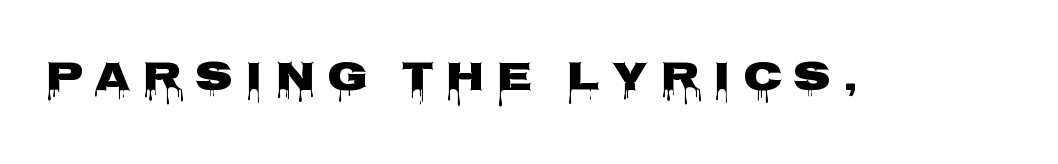
You could not count columns in this text — the font is proportionally spaced. Look at the bottom of the vertical strokes: they stop flat, with no serifs. Each row of text sits above clean, open space. Compared with typical body copy, the letter spacing here is much looser. Tall strokes in this sample are plumb rather than angled. Plenty of ink on the page — the face is bold.
